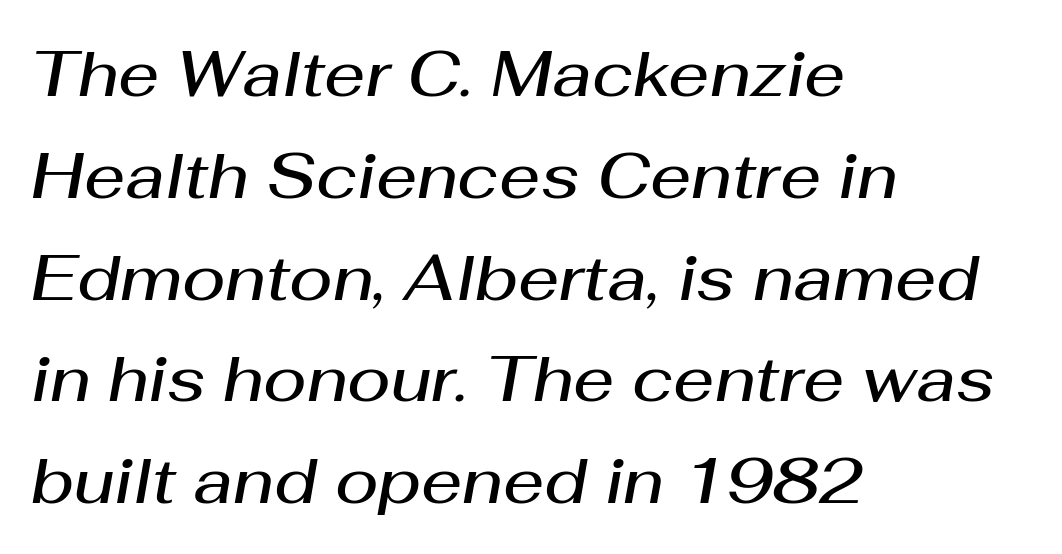
{"italic": "yes", "lean": "right", "slant_degrees": 10, "bold": "semi", "weight": "semibold", "width": "normal", "stroke_contrast": "medium", "x_height": "medium", "monospaced": "no", "underline": "no", "align": "left", "line_spacing": "normal", "line_spacing_ratio": 1.59, "letter_spacing": "normal", "letter_spacing_em": 0.0, "glyph_px": 64}
